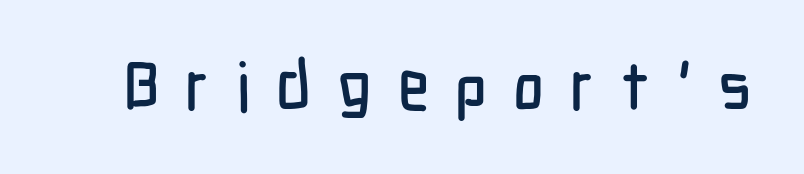
{"serif": "no", "italic": "no", "width": "condensed", "stroke_contrast": "low", "x_height": "medium", "monospaced": "no", "underline": "no", "letter_spacing": "wide", "letter_spacing_em": 0.39, "glyph_px": 67}
